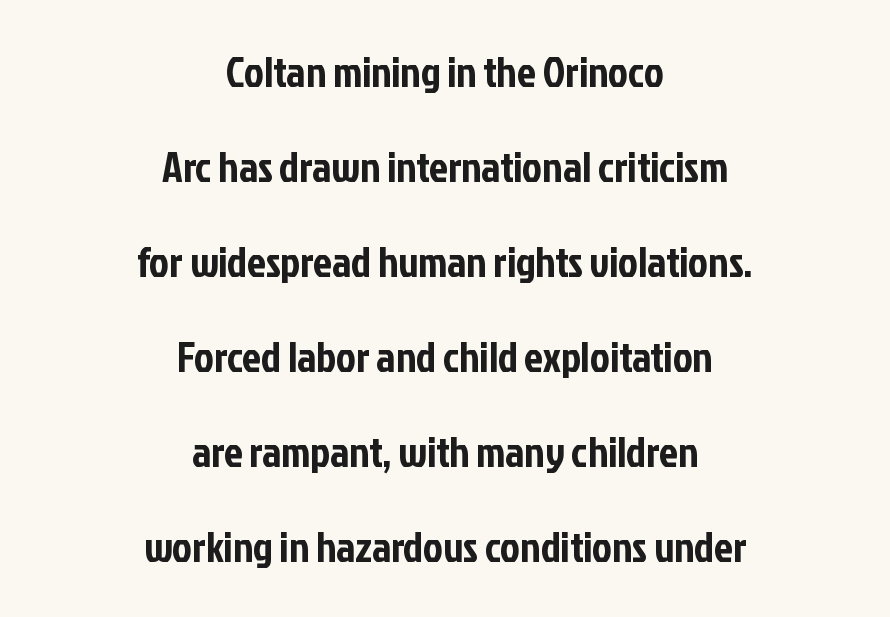
These lines stand farther apart than default settings would place them. The rendering keeps characters at their native spacing. The rag falls on both sides of this text block equally. Font category for this specimen: sans-serif.
